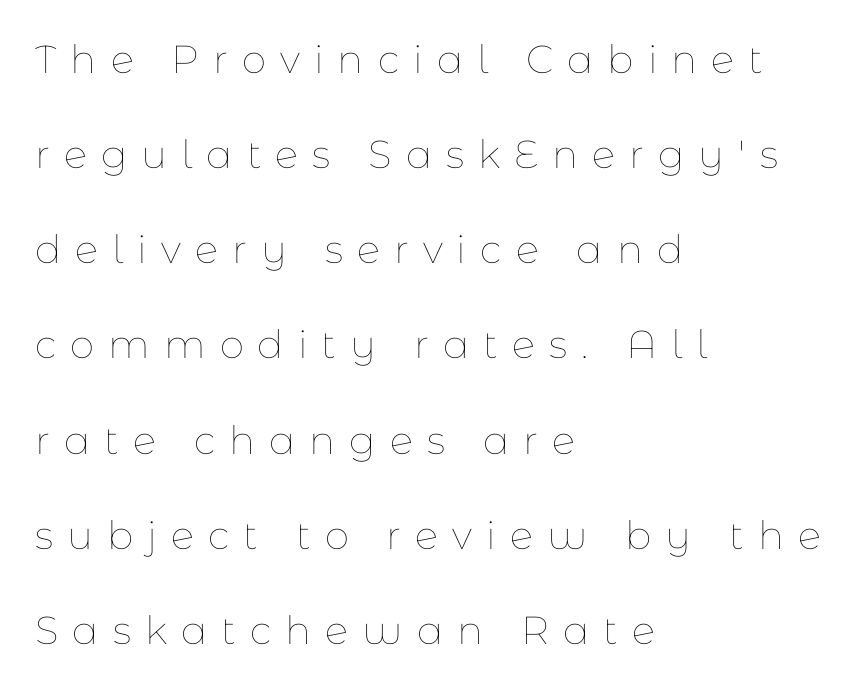
The image shows 39 px thin type, upright; set left-aligned, loose line spacing (2.44x), unusually wide letter spacing (+0.36 em), not underlined; low stroke contrast and a medium x-height.
